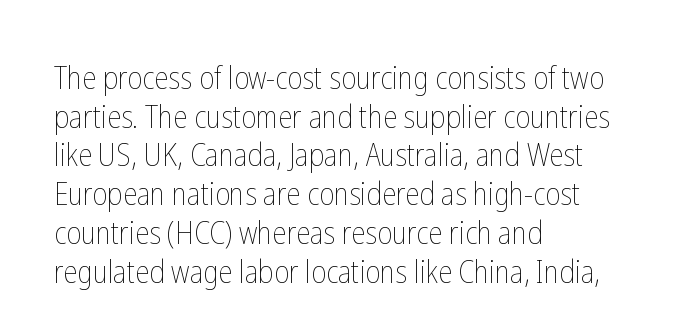
Quick note: underline off. Notice how the passage keeps a crisp vertical edge on the left only. Designer's note — italics off, roman on. The strokes carry an ordinary text weight at most. These lines are rendered in a variable-pitch font.
